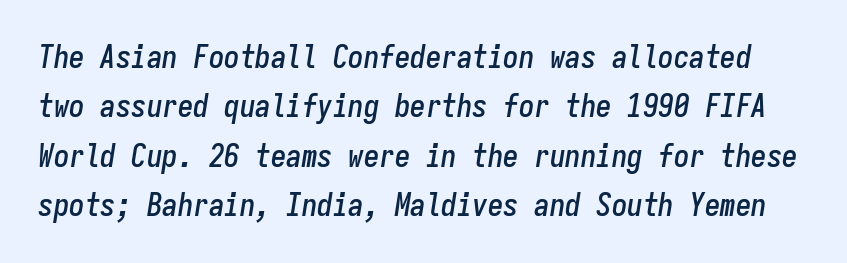
Q: Is the text italic (slanted)? A: Yes, it leans right by about 9 degrees.
Q: Is the text underlined? A: No.
Q: Is the spacing between letters normal or unusually wide? A: Normal.
Q: Is the spacing between lines tight, normal or loose? A: Normal.
Q: Width (condensed, normal, or wide)? A: Condensed.
Q: Stroke contrast? A: Low.
Q: x-height? A: Medium.
Q: Monospaced? A: Yes.
